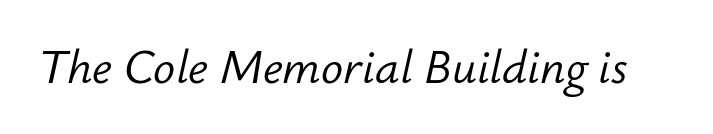
{"italic": "yes", "lean": "right", "slant_degrees": 12, "bold": "no", "weight": "light", "width": "normal", "stroke_contrast": "low", "x_height": "small", "monospaced": "no", "underline": "no", "letter_spacing": "normal", "letter_spacing_em": 0.0, "glyph_px": 46}
